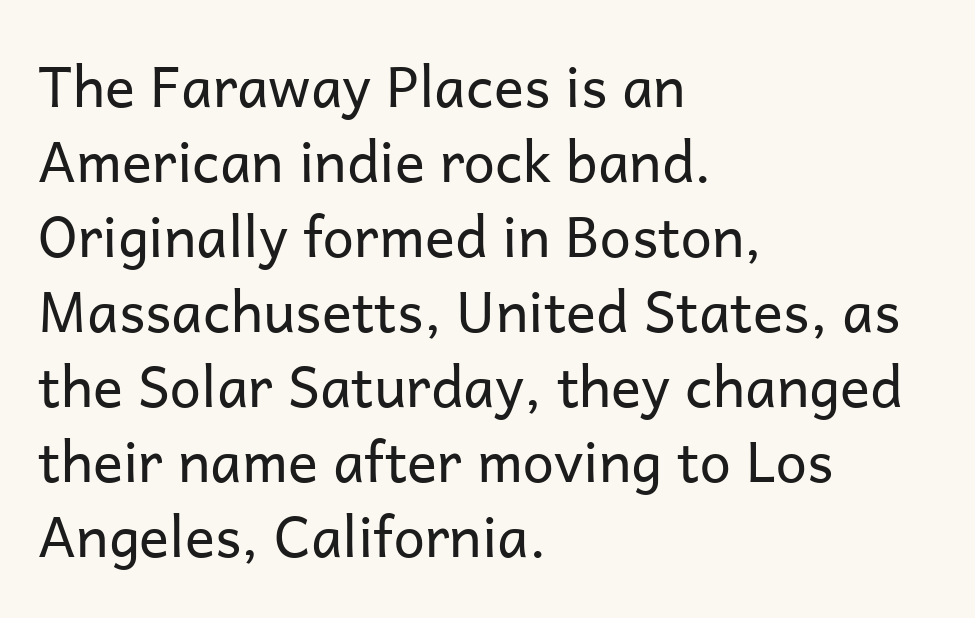
Each stroke keeps to a modest, everyday thickness or less. The setting favours the left margin, as ordinary paragraphs usually do. Does the type have serifs? No, each stem ends abruptly. Descender tails drop into unmarked territory. The passage shown has conventional tracking throughout. Vertical spacing — default.
